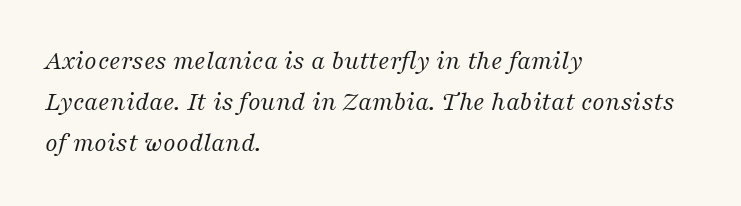
{"italic": "yes", "lean": "right", "slant_degrees": 16, "bold": "no", "underline": "no", "align": "left", "line_spacing": "normal", "line_spacing_ratio": 1.52, "letter_spacing": "normal", "letter_spacing_em": 0.0, "glyph_px": 27}
